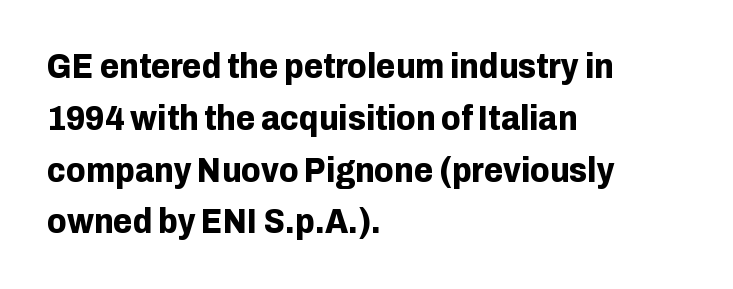
Q: Is the text bold? A: Yes.
Q: Is the text italic (slanted)? A: No, it is upright.
Q: Is the typeface a serif or a sans-serif typeface? A: Sans-serif.
Q: Is the text underlined? A: No.
Q: How is the paragraph aligned? A: Left-aligned.
Q: Is the spacing between letters normal or unusually wide? A: Normal.
Q: Is the spacing between lines tight, normal or loose? A: Normal.
Q: Width (condensed, normal, or wide)? A: Normal.
Q: Stroke contrast? A: Low.
Q: x-height? A: Medium.
Q: Monospaced? A: No.
